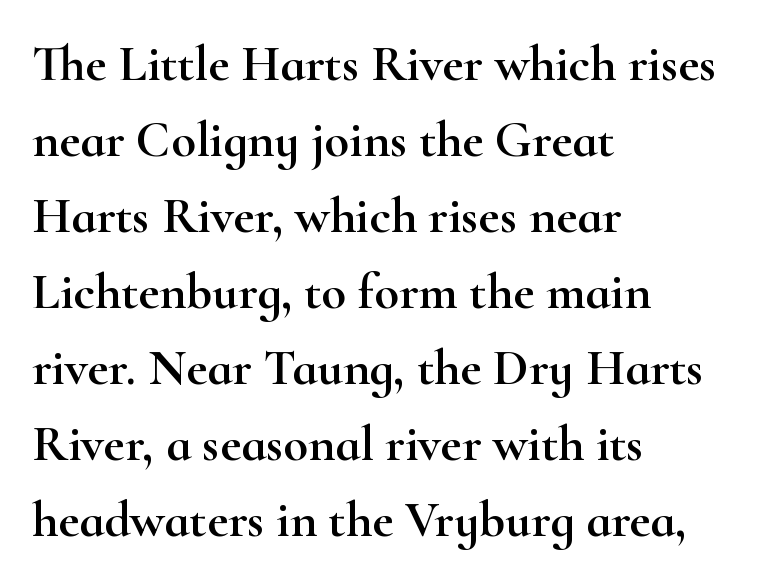
{"serif": "yes", "italic": "no", "width": "wide", "stroke_contrast": "high", "x_height": "small", "monospaced": "no", "underline": "no", "align": "left", "line_spacing": "normal", "line_spacing_ratio": 1.49, "letter_spacing": "normal", "letter_spacing_em": 0.0, "glyph_px": 51}
